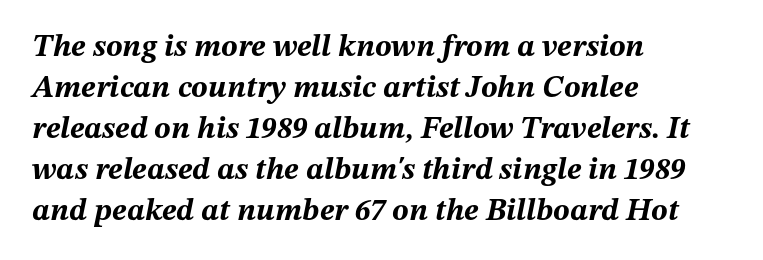
What's the leading like? Ordinary, nothing unusual. Emphasis by weight is at full strength: bold. The tracking reads as untouched default to a designer's eye. Spacing verdict: proportional, widths tailored to each character.
